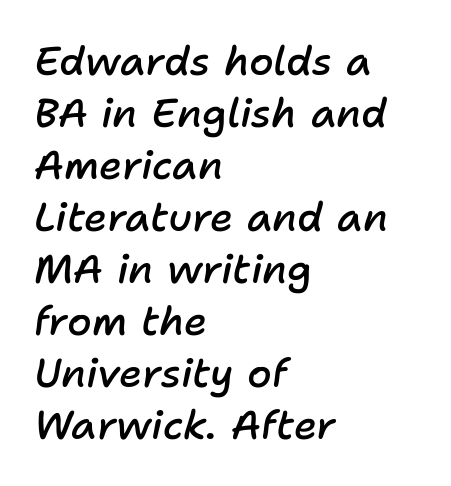
Observe the ordinary spacing: letters are neighbours, not strangers. The zone under the glyphs is completely vacant. Set as a demibold, roughly 600 on the weight scale. This block has exactly the height ordinary leading produces.
